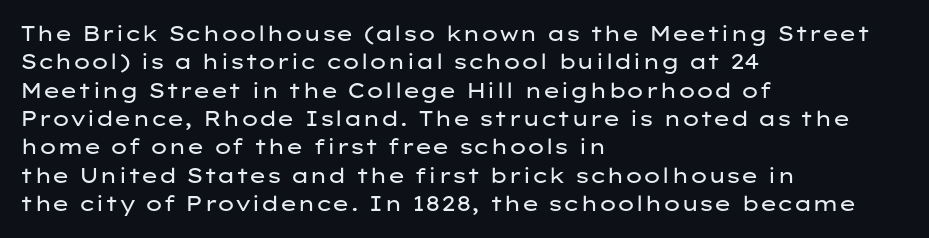
Q: Is the text bold? A: No.
Q: Is the text italic (slanted)? A: No, it is upright.
Q: Is the text underlined? A: No.
Q: How is the paragraph aligned? A: Left-aligned.
Q: Is the spacing between letters normal or unusually wide? A: Normal.
Q: Is the spacing between lines tight, normal or loose? A: Normal.
